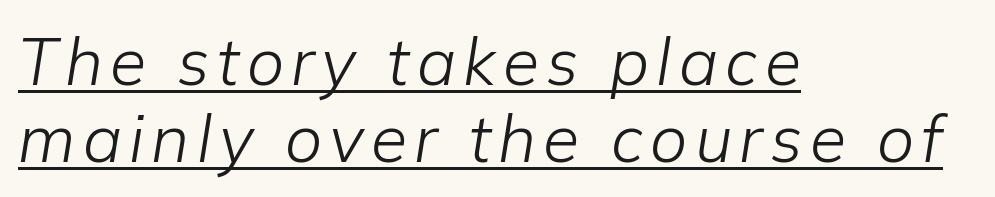
{"italic": "yes", "lean": "right", "slant_degrees": 9, "bold": "no", "weight": "light", "width": "normal", "stroke_contrast": "low", "x_height": "medium", "monospaced": "no", "underline": "yes", "align": "left", "line_spacing_ratio": 1.16, "glyph_px": 66}
